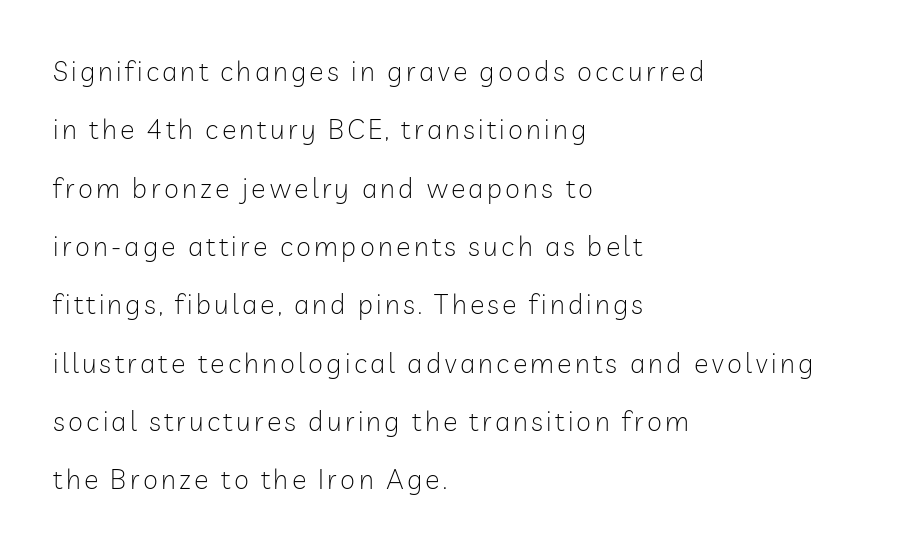
The image shows 27 px text type, upright; set left-aligned, loose line spacing (2.16x), not underlined.
